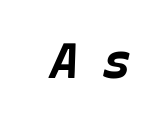
{"italic": "yes", "lean": "right", "slant_degrees": 15, "bold": "yes", "weight": "bold", "width": "normal", "stroke_contrast": "low", "x_height": "large", "monospaced": "no", "underline": "no", "letter_spacing": "wide", "letter_spacing_em": 0.46, "glyph_px": 48}
